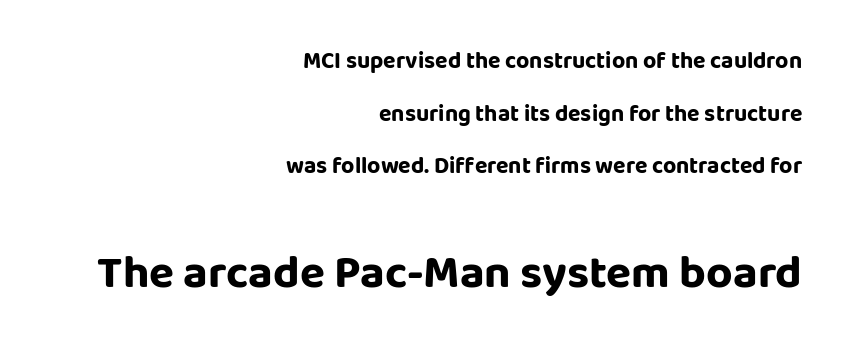
{"serif": "no", "italic": "no", "bold": "yes", "weight": "bold", "width": "normal", "stroke_contrast": "low", "x_height": "large", "monospaced": "no", "underline": "no", "align": "right", "line_spacing": "loose", "line_spacing_ratio": 2.29, "letter_spacing": "normal", "letter_spacing_em": 0.0, "larger_block": "second", "size_ratio": 2.0, "glyph_px": 46}
